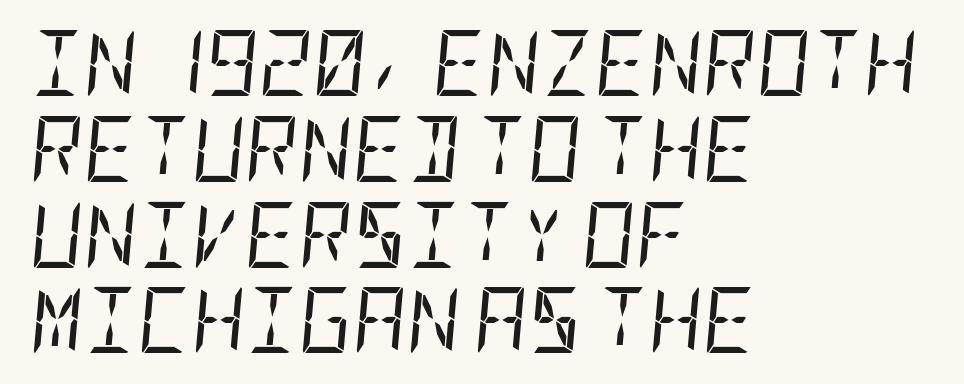
The image shows 66 px regular-weight, condensed type, italic (leaning right); set left-aligned, normal line spacing (1.3x), normal letter spacing, not underlined; low stroke contrast and a large x-height.
